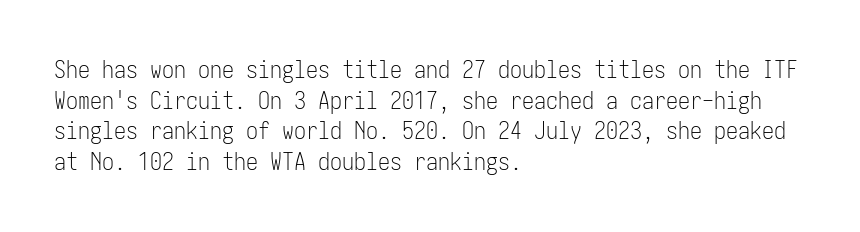
{"italic": "no", "bold": "no", "underline": "no", "align": "left", "line_spacing": "normal", "line_spacing_ratio": 1.28, "letter_spacing": "normal", "letter_spacing_em": 0.0, "glyph_px": 24}
